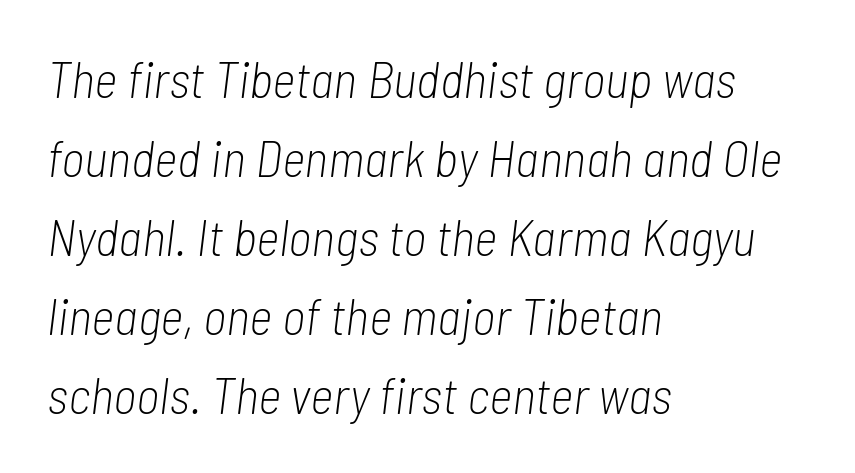
Q: Is the text bold? A: No.
Q: Is the text italic (slanted)? A: Yes, it leans right by about 7 degrees.
Q: Is the text underlined? A: No.
Q: How is the paragraph aligned? A: Left-aligned.
Q: Is the spacing between letters normal or unusually wide? A: Normal.
Q: Is the spacing between lines tight, normal or loose? A: Normal.
Q: Width (condensed, normal, or wide)? A: Condensed.
Q: Stroke contrast? A: Low.
Q: x-height? A: Medium.
Q: Monospaced? A: No.
